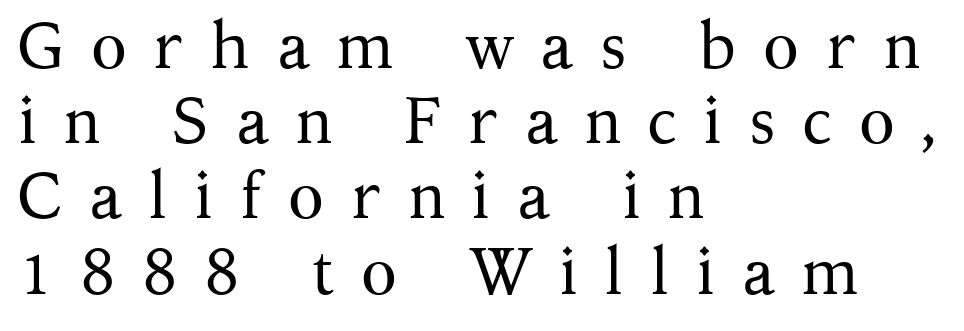
Q: Is the text bold? A: No.
Q: Is the text italic (slanted)? A: No, it is upright.
Q: Is the typeface a serif or a sans-serif typeface? A: Serif.
Q: Is the text underlined? A: No.
Q: How is the paragraph aligned? A: Left-aligned.
Q: Is the spacing between letters normal or unusually wide? A: Unusually wide.
Q: Is the spacing between lines tight, normal or loose? A: Tight.
Q: Width (condensed, normal, or wide)? A: Normal.
Q: Stroke contrast? A: Medium.
Q: x-height? A: Medium.
Q: Monospaced? A: No.
